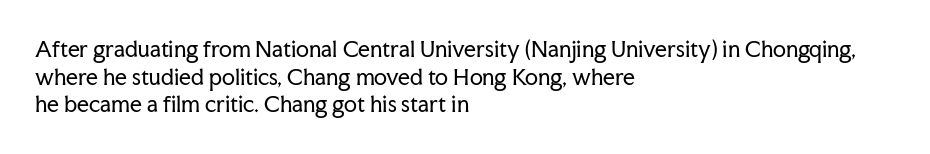
{"italic": "no", "bold": "no", "underline": "no", "align": "left", "line_spacing": "normal", "line_spacing_ratio": 1.32, "letter_spacing": "normal", "letter_spacing_em": 0.0, "glyph_px": 21}
